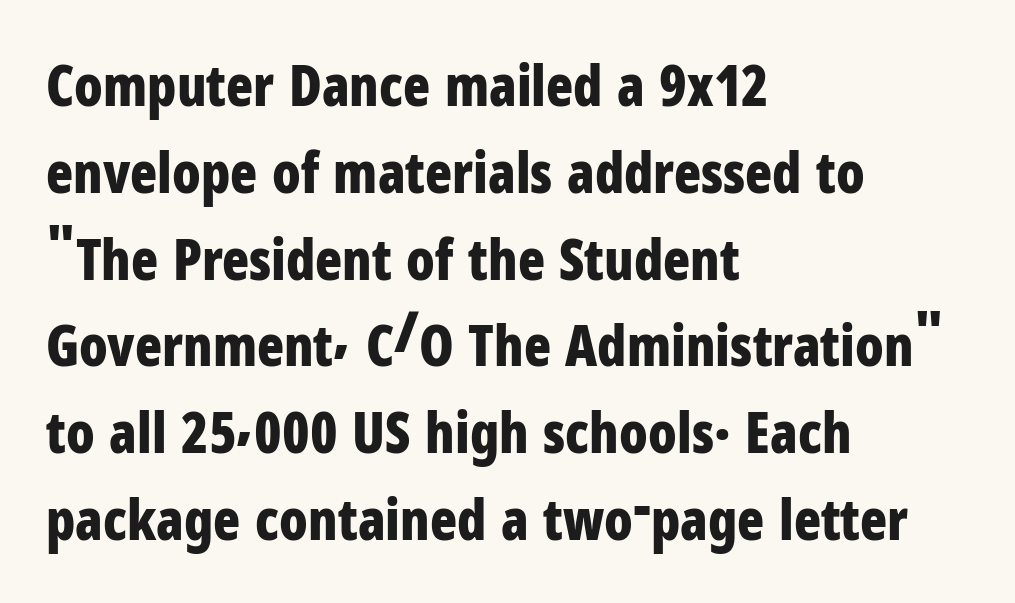
The image shows 56 px bold, condensed sans-serif type, upright; set left-aligned, normal line spacing (1.55x), normal letter spacing, not underlined; low stroke contrast and a medium x-height.
